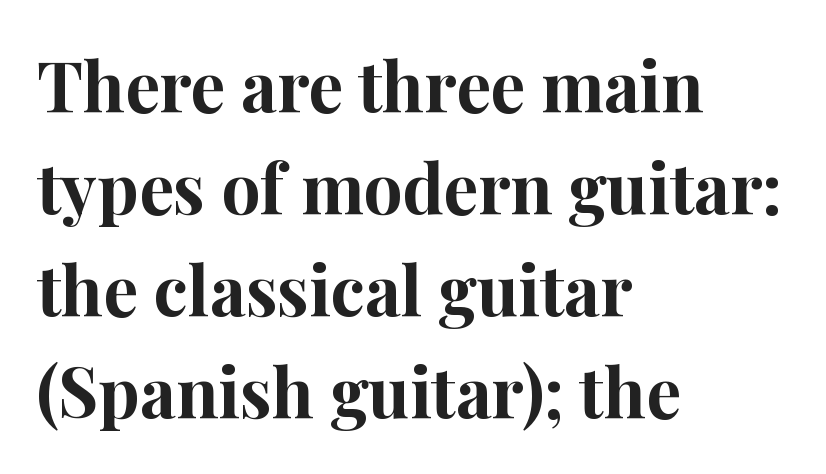
What's the leading like? Ordinary, nothing unusual. Each glyph is drawn with heavy, bold strokes. The text block is weighted toward the left margin, trailing off unevenly rightward. Plain, unruled lines of type.
